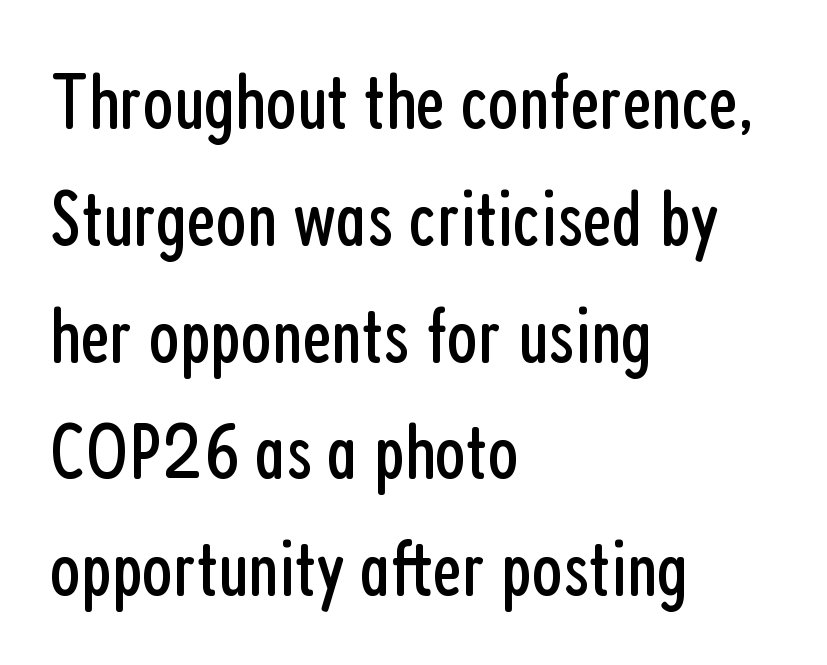
Q: Is the text bold? A: No.
Q: Is the text italic (slanted)? A: No, it is upright.
Q: Is the typeface a serif or a sans-serif typeface? A: Sans-serif.
Q: Is the text underlined? A: No.
Q: How is the paragraph aligned? A: Left-aligned.
Q: Is the spacing between letters normal or unusually wide? A: Normal.
Q: Is the spacing between lines tight, normal or loose? A: Normal.
Q: Width (condensed, normal, or wide)? A: Condensed.
Q: Stroke contrast? A: Low.
Q: x-height? A: Medium.
Q: Monospaced? A: No.
